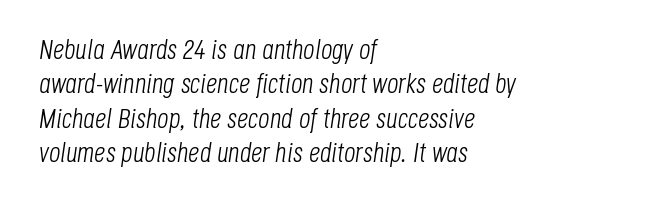
The image shows 28 px light, condensed type, italic (leaning right); set left-aligned, line spacing 1.23x, normal letter spacing, not underlined; low stroke contrast and a large x-height.
